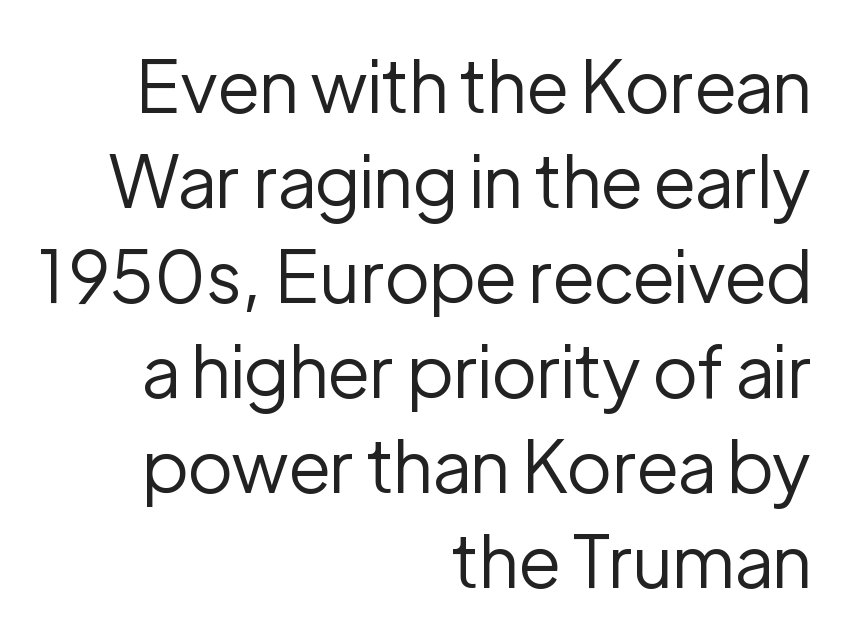
The image shows 72 px regular-weight sans-serif type, upright; set right-aligned, normal line spacing (1.32x), normal letter spacing, not underlined; low stroke contrast and a medium x-height.
